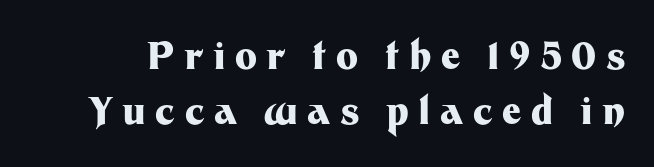
Q: Is the text bold? A: Yes.
Q: Is the text italic (slanted)? A: No, it is upright.
Q: Is the typeface a serif or a sans-serif typeface? A: Sans-serif.
Q: Is the text underlined? A: No.
Q: Is the spacing between letters normal or unusually wide? A: Unusually wide.
Q: Is the spacing between lines tight, normal or loose? A: Normal.
Q: Width (condensed, normal, or wide)? A: Normal.
Q: Stroke contrast? A: Medium.
Q: x-height? A: Medium.
Q: Monospaced? A: No.
